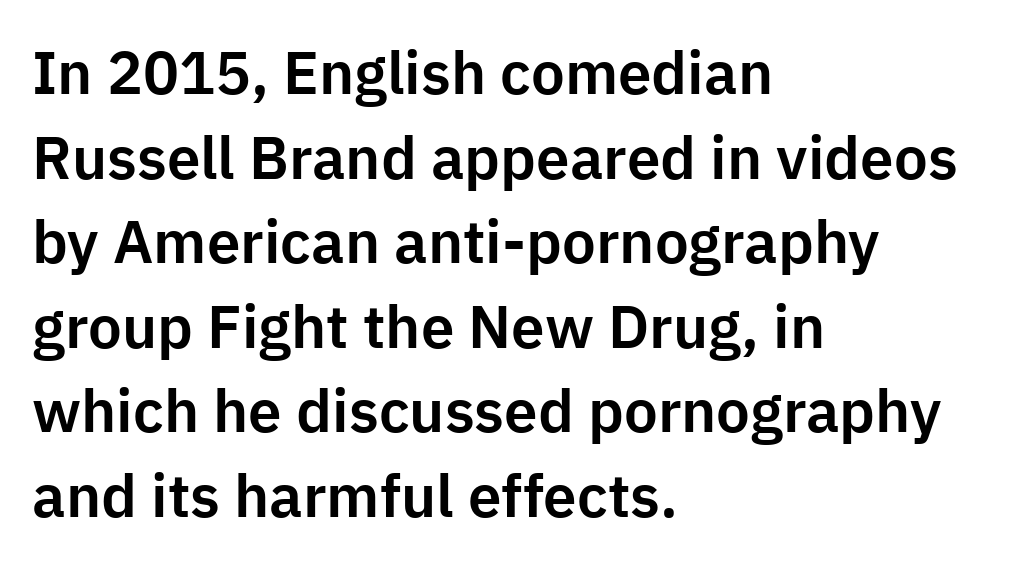
The image shows 60 px sans-serif type, upright; set left-aligned, normal line spacing (1.41x), normal letter spacing, not underlined; low stroke contrast and a medium x-height.
